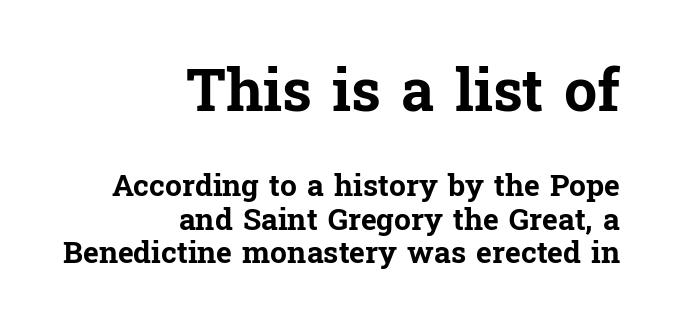
Q: Is the text bold? A: Yes.
Q: Is the text italic (slanted)? A: No, it is upright.
Q: Is the typeface a serif or a sans-serif typeface? A: Serif.
Q: Is the text underlined? A: No.
Q: How is the paragraph aligned? A: Right-aligned.
Q: Is the spacing between letters normal or unusually wide? A: Normal.
Q: Is the spacing between lines tight, normal or loose? A: Tight.
Q: Which block of text is set in a larger size, the first (top) or the second (bottom)? A: The first (top) one.
Q: Width (condensed, normal, or wide)? A: Normal.
Q: Stroke contrast? A: Low.
Q: x-height? A: Medium.
Q: Monospaced? A: No.
